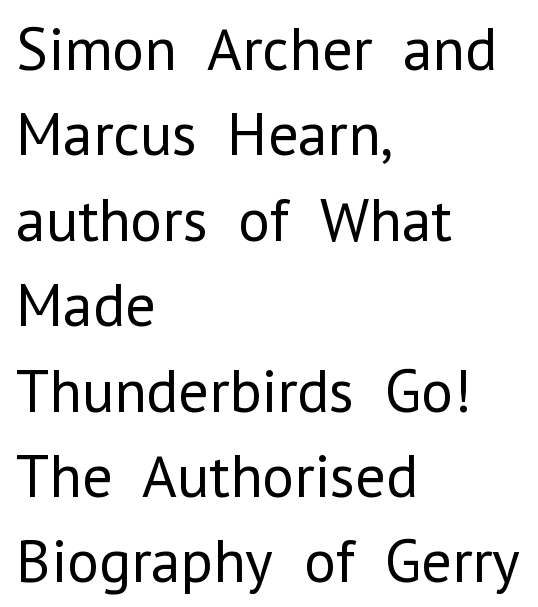
The image shows 61 px regular-weight sans-serif type, upright; set left-aligned, normal line spacing (1.4x), normal letter spacing, not underlined; low stroke contrast and a medium x-height.
